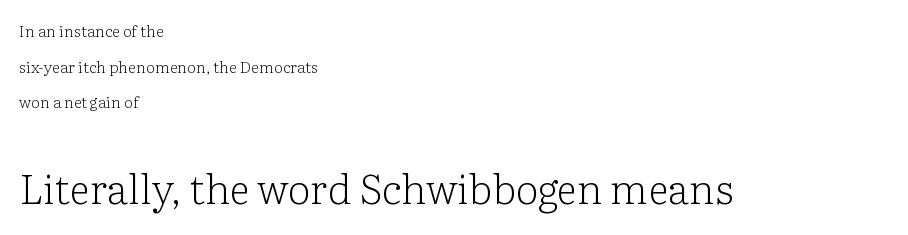
A typesetter would call this proportional, since set widths differ per character. One glance says open: line gaps are wider than usual. Reading top to bottom, the characters get bigger at the block break. No extra ink here — the face is not bold.
